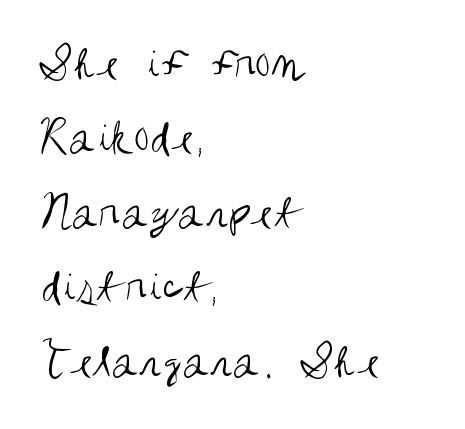
Serifs: no, the terminals of the letterforms are clean. No heavy texture on the line: the type isn't bold. The passage is arranged the way most books set body copy — flush left. A clean baseline with only descenders dipping below it.
